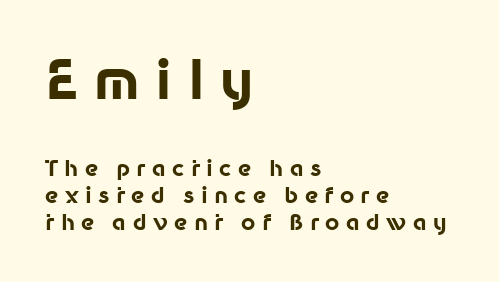
{"serif": "no", "italic": "no", "bold": "yes", "weight": "bold", "width": "normal", "stroke_contrast": "low", "x_height": "medium", "monospaced": "no", "underline": "no", "align": "left", "line_spacing_ratio": 1.22, "letter_spacing": "wide", "letter_spacing_em": 0.29, "larger_block": "first", "size_ratio": 2.45, "glyph_px": 54}
